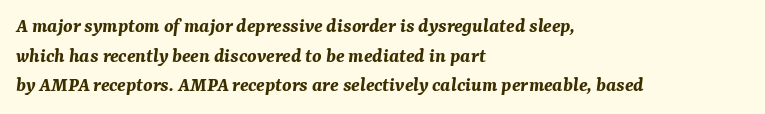
The image shows 21 px bold type, italic (leaning right); set left-aligned, normal line spacing (1.41x), normal letter spacing, not underlined.
